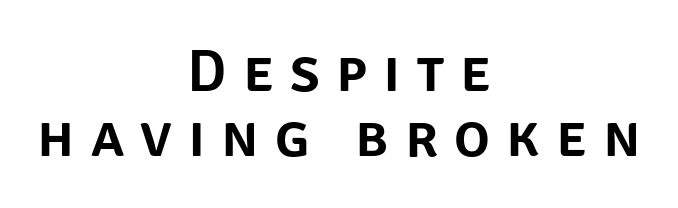
The lines in this sample share a center point and differ in where they start and stop. The strip under each line holds only bare page. Italic: no, the glyphs are upright roman. Baseline-to-baseline distance is barely more than the letter height.
